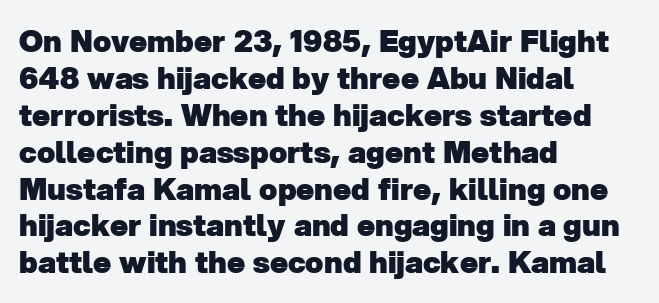
The image shows 30 px heavy sans-serif type; set left-aligned, line spacing 1.23x, normal letter spacing, not underlined; low stroke contrast and a medium x-height.
